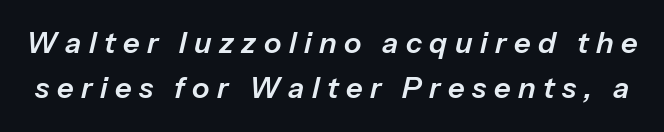
These lines are rendered in a variable-pitch font. Every character sits at an angle, as italics do. This rendering widens character spacing well past its baseline value. The block of text has a typical density, with ordinary space between rows. Has an underline been added? It has not.
